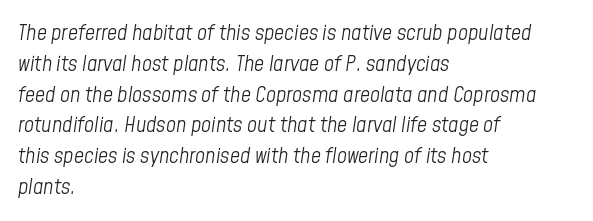
This rendering features lettering with no underline. Observe the ordinary spacing: letters are neighbours, not strangers. Tall strokes in this sample are angled rather than plumb. Does the copy run flush right? No — it runs flush left. No heavy texture on the line: the type isn't bold. Notice how descenders clear the ascenders below comfortably — that's standard leading.
